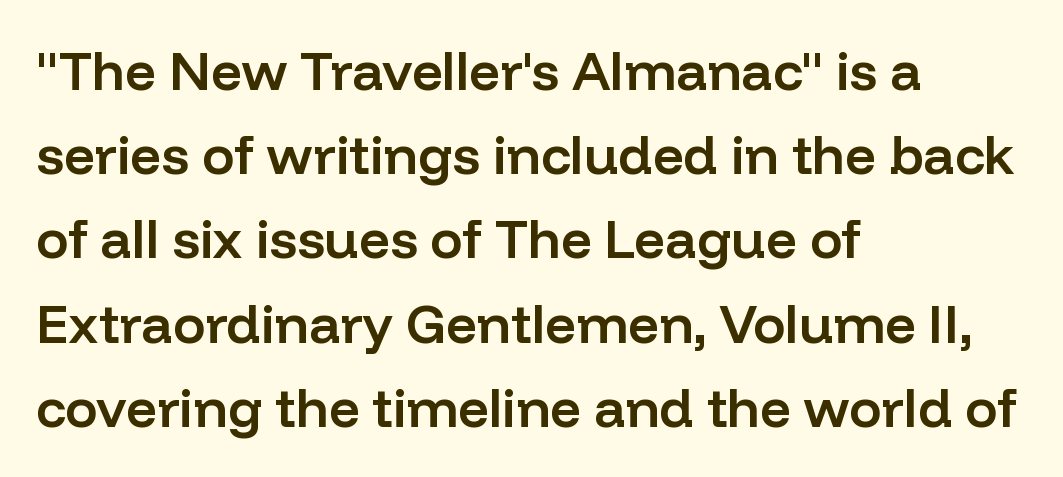
Q: Is the text bold? A: Semi-bold.
Q: Is the text italic (slanted)? A: No, it is upright.
Q: Is the typeface a serif or a sans-serif typeface? A: Sans-serif.
Q: Is the text underlined? A: No.
Q: How is the paragraph aligned? A: Left-aligned.
Q: Is the spacing between letters normal or unusually wide? A: Normal.
Q: Is the spacing between lines tight, normal or loose? A: Normal.
Q: Width (condensed, normal, or wide)? A: Normal.
Q: Stroke contrast? A: Low.
Q: x-height? A: Medium.
Q: Monospaced? A: No.
